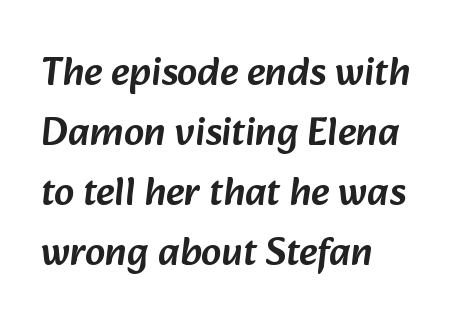
{"serif": "no", "width": "normal", "stroke_contrast": "low", "x_height": "medium", "monospaced": "no", "underline": "no", "align": "left", "line_spacing": "normal", "line_spacing_ratio": 1.5, "letter_spacing": "normal", "letter_spacing_em": 0.0, "glyph_px": 40}
